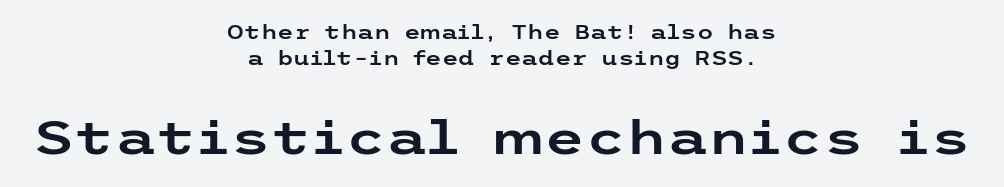
The image shows 47 px wide sans-serif type, upright; set centered, normal line spacing (1.39x), normal letter spacing, not underlined; the second (bottom) block is 2.47x larger; low stroke contrast and a medium x-height.
